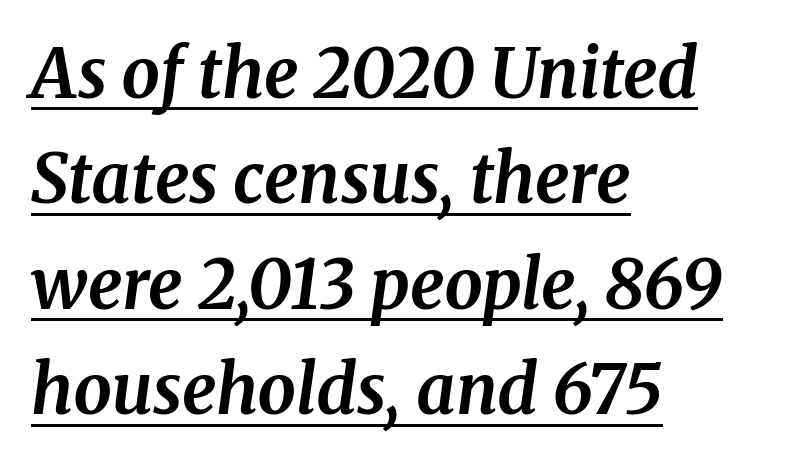
The image shows 68 px bold serif type, italic (leaning right); set left-aligned, normal line spacing (1.55x), normal letter spacing, underlined; medium stroke contrast and a medium x-height.
